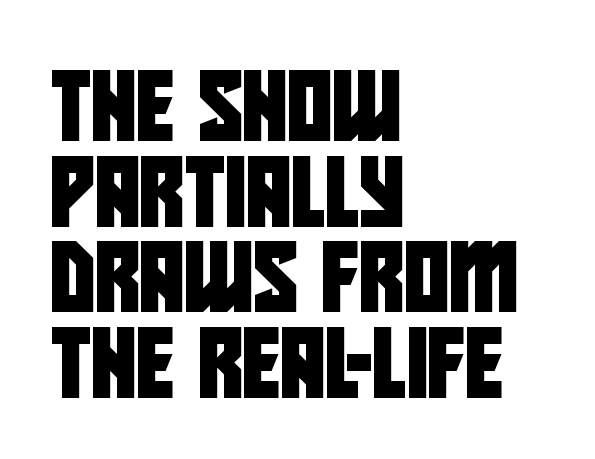
{"serif": "no", "width": "condensed", "stroke_contrast": "low", "x_height": "large", "monospaced": "no", "underline": "no", "align": "left", "line_spacing_ratio": 1.24, "letter_spacing": "normal", "letter_spacing_em": 0.0, "glyph_px": 69}
